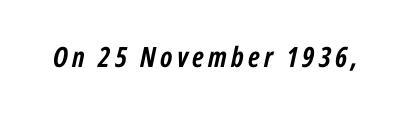
Q: Is the text bold? A: Yes.
Q: Is the text italic (slanted)? A: Yes, it leans right by about 12 degrees.
Q: Is the text underlined? A: No.
Q: Width (condensed, normal, or wide)? A: Condensed.
Q: Stroke contrast? A: Low.
Q: x-height? A: Medium.
Q: Monospaced? A: No.
